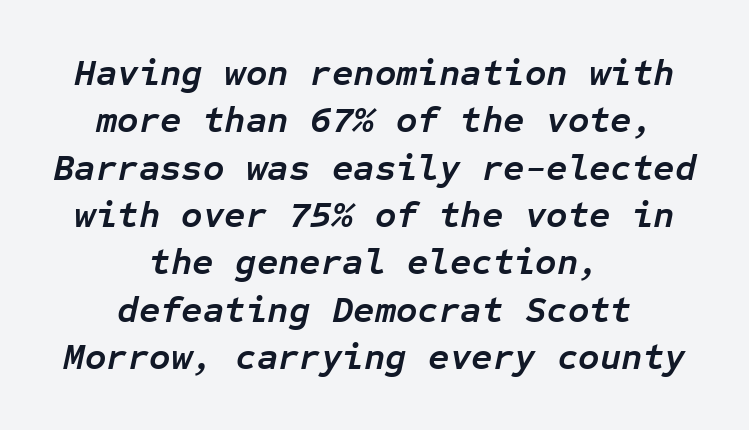
The image shows 37 px semibold type, italic (leaning right), monospaced; set centered, normal line spacing (1.28x), normal letter spacing, not underlined; low stroke contrast and a medium x-height.
